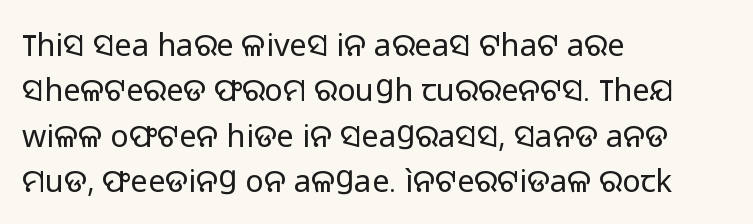
Is this a fixed-width face? No — the glyphs have proportional, varying widths. Bare-footed words on every line. Short and long lines alike share a common starting point at left. Between one letter and the next there's only the usual sliver of space. The specimen reads as upright at a glance.
